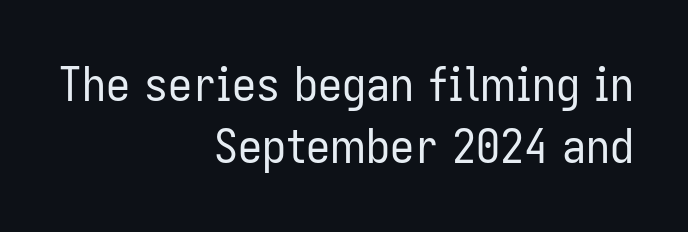
The image shows 48 px regular-weight, condensed sans-serif type, upright; set right-aligned, normal line spacing (1.3x), normal letter spacing, not underlined; low stroke contrast and a medium x-height.
